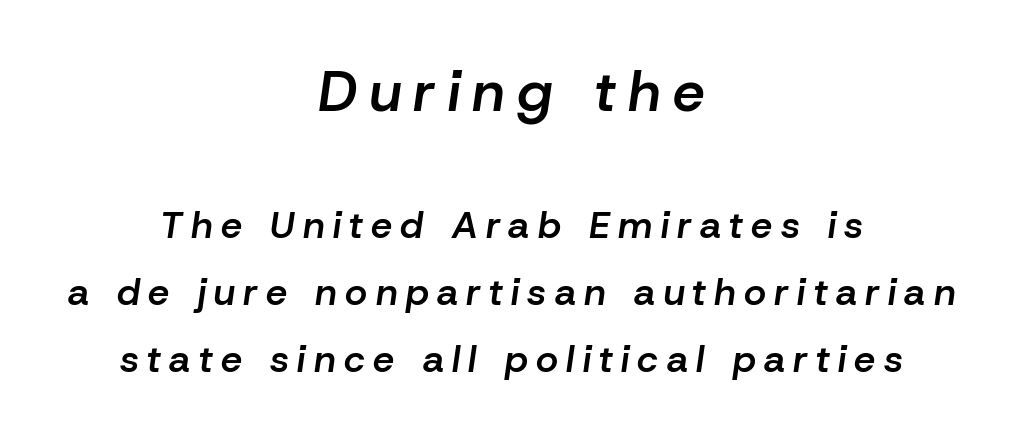
Top chunk: large. Bottom chunk: small. These lines are centered, leaving both edges ragged. Italic? Definitely — the glyphs are oblique. Glance below the letters and you will spot only blank space. Is this a fixed-width face? No — the glyphs have proportional, varying widths. These lines have a slow, spaced-out rhythm from letter to letter.
